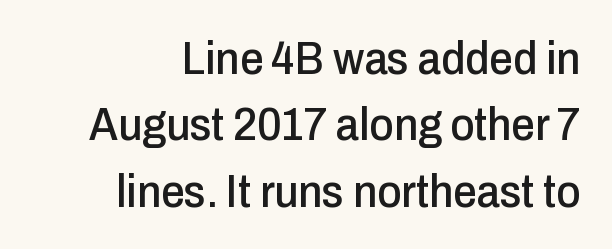
The image shows 47 px condensed sans-serif type, upright; set right-aligned, normal line spacing (1.41x), normal letter spacing, not underlined; low stroke contrast and a medium x-height.
